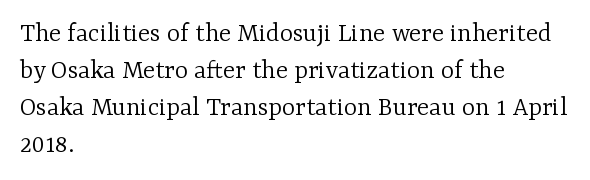
The image shows 28 px light serif type, upright; set left-aligned, normal line spacing (1.32x), normal letter spacing, not underlined; low stroke contrast and a medium x-height.
